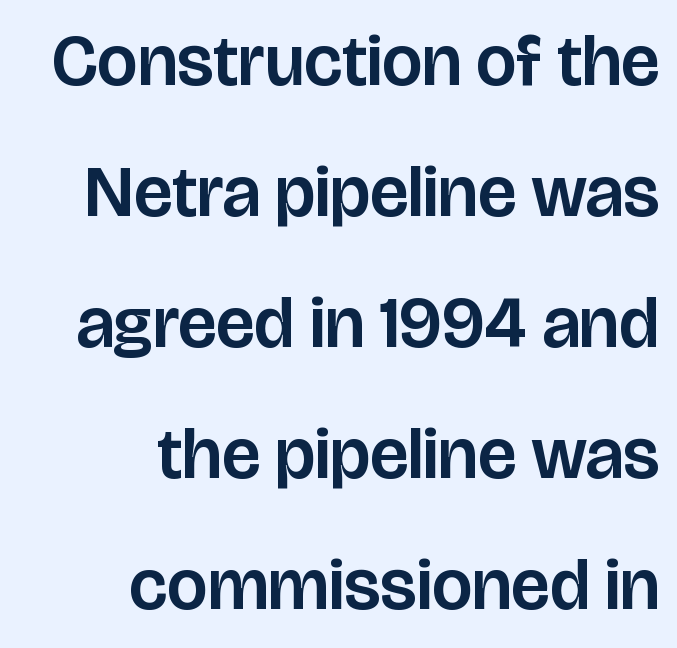
{"serif": "no", "italic": "no", "width": "normal", "stroke_contrast": "low", "x_height": "large", "monospaced": "no", "underline": "no", "align": "right", "line_spacing_ratio": 1.82, "letter_spacing": "normal", "letter_spacing_em": 0.0, "glyph_px": 72}
